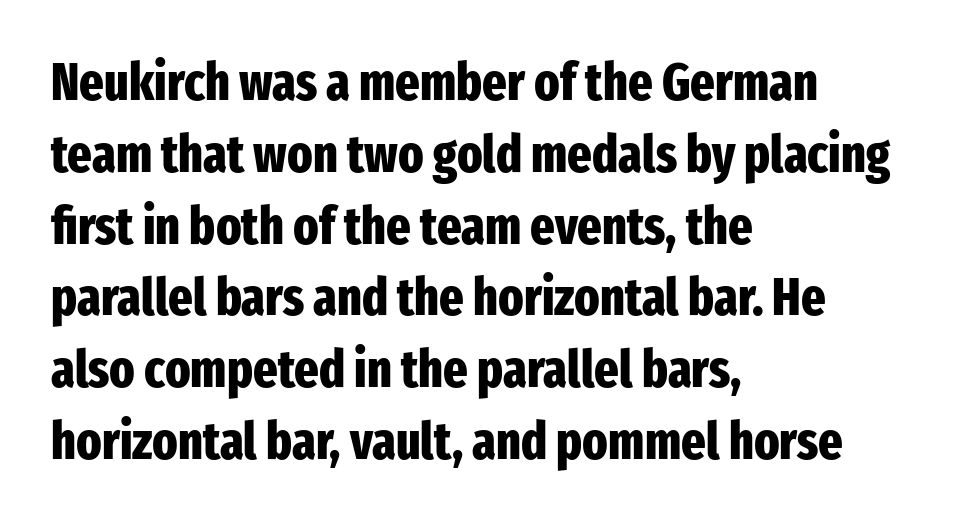
{"serif": "no", "italic": "no", "bold": "yes", "weight": "heavy", "width": "condensed", "stroke_contrast": "low", "x_height": "medium", "monospaced": "no", "underline": "no", "align": "left", "line_spacing": "normal", "line_spacing_ratio": 1.38, "letter_spacing": "normal", "letter_spacing_em": 0.0, "glyph_px": 52}
